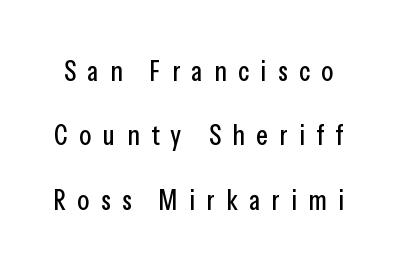
Substantial extra tracking has been applied to these lines. The baseline area is clear. This sample has the flowing, uneven cadence of proportional lettering. To sum up the face: it is a sans, with no serifs. Posture: vertical.
